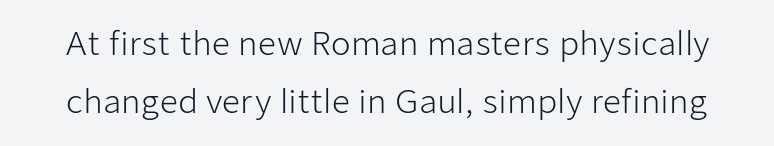
Q: Is the text bold? A: No.
Q: Is the text italic (slanted)? A: No, it is upright.
Q: Is the typeface a serif or a sans-serif typeface? A: Sans-serif.
Q: Is the text underlined? A: No.
Q: Is the spacing between letters normal or unusually wide? A: Normal.
Q: Width (condensed, normal, or wide)? A: Normal.
Q: Stroke contrast? A: Low.
Q: x-height? A: Medium.
Q: Monospaced? A: No.
